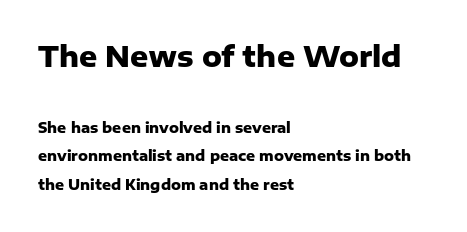
The lettering stays uniformly vertical, giving the passage a roman look. The horizontal fit of the characters is conventional and even. Descender tails drop into unmarked territory. The font family rendered here belongs to the sans-serif group. Regarding leading, the lines here are spaced well apart. Typeset ragged right — the left edge is the straight one.
